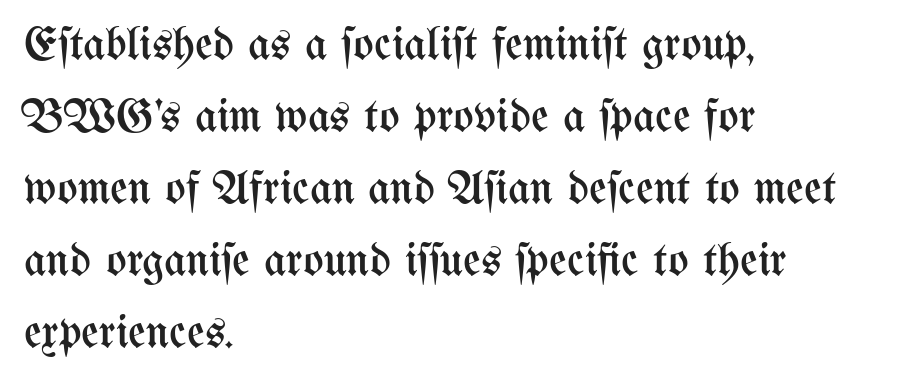
The face used here is rendered with its standard letterfit. Unlike italic type, these characters show no tilt at all. Caption: face not bold, strokes unweighted. A bare baseline throughout the passage. Reading down the column, the eye jumps a familiar distance to each next line. The rendering uses natural spacing where letterforms have individual widths.
